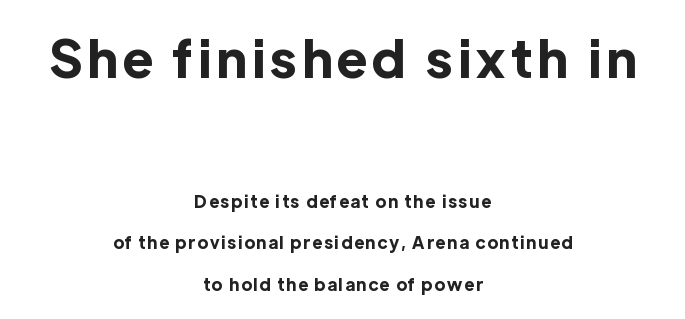
Q: Is the text bold? A: Yes.
Q: Is the text italic (slanted)? A: No, it is upright.
Q: Is the typeface a serif or a sans-serif typeface? A: Sans-serif.
Q: Is the text underlined? A: No.
Q: How is the paragraph aligned? A: Centered.
Q: Is the spacing between lines tight, normal or loose? A: Loose.
Q: Which block of text is set in a larger size, the first (top) or the second (bottom)? A: The first (top) one.
Q: Width (condensed, normal, or wide)? A: Normal.
Q: x-height? A: Medium.
Q: Monospaced? A: No.
